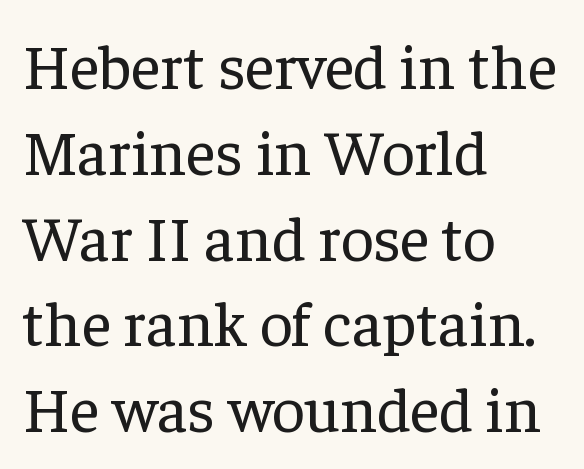
Are there feet on the stems? There are — it's a serif. Honestly, there is no underline to notice here at all. The face used here is proportionally spaced, like ordinary book or web type. This block has exactly the height ordinary leading produces.
